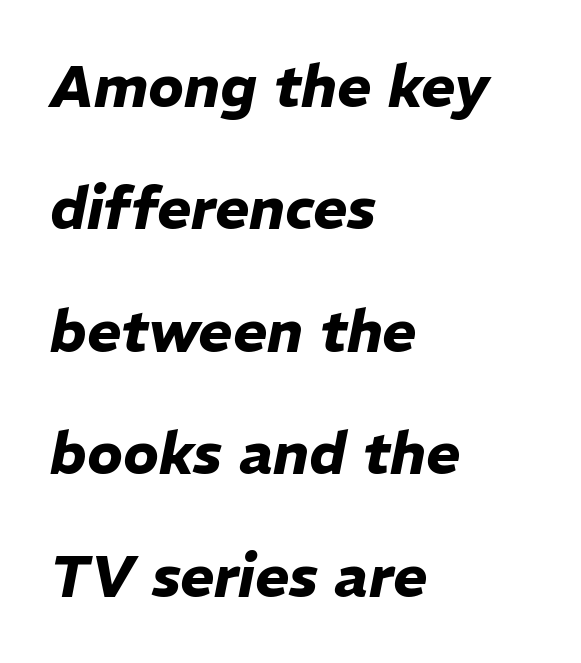
Q: Is the text bold? A: Yes.
Q: Is the text italic (slanted)? A: Yes, it leans right by about 11 degrees.
Q: Is the text underlined? A: No.
Q: How is the paragraph aligned? A: Left-aligned.
Q: Is the spacing between letters normal or unusually wide? A: Normal.
Q: Is the spacing between lines tight, normal or loose? A: Loose.
Q: Width (condensed, normal, or wide)? A: Normal.
Q: Stroke contrast? A: Low.
Q: x-height? A: Medium.
Q: Monospaced? A: No.
